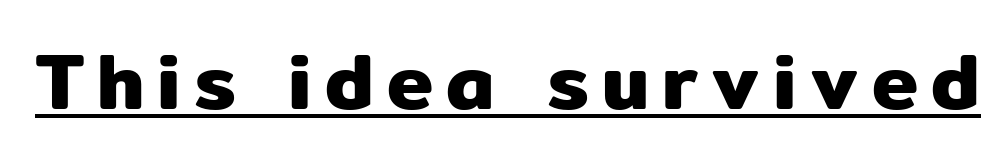
{"serif": "no", "italic": "no", "width": "normal", "stroke_contrast": "low", "x_height": "medium", "monospaced": "no", "underline": "yes", "glyph_px": 78}
